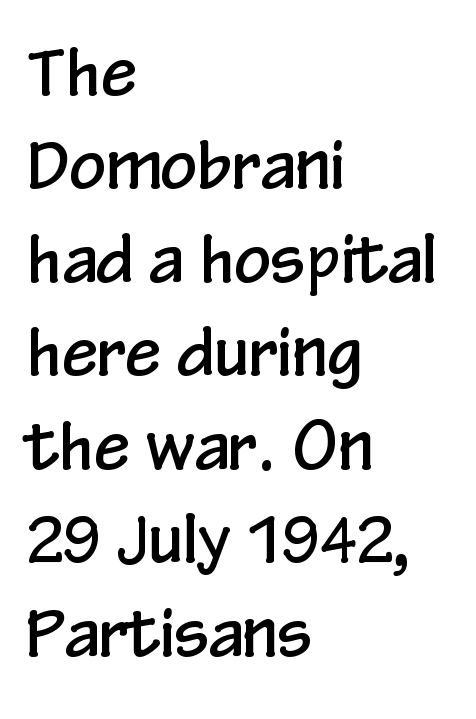
Q: Is the text italic (slanted)? A: No, it is upright.
Q: Is the typeface a serif or a sans-serif typeface? A: Sans-serif.
Q: Is the text underlined? A: No.
Q: How is the paragraph aligned? A: Left-aligned.
Q: Is the spacing between letters normal or unusually wide? A: Normal.
Q: Is the spacing between lines tight, normal or loose? A: Normal.
Q: Width (condensed, normal, or wide)? A: Condensed.
Q: Stroke contrast? A: Low.
Q: x-height? A: Medium.
Q: Monospaced? A: No.
